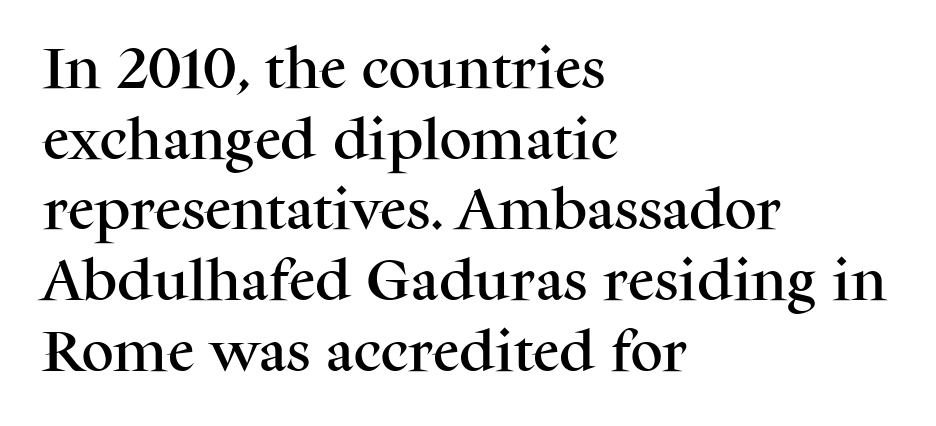
The image shows 45 px serif type, upright; set left-aligned, normal line spacing (1.57x), normal letter spacing, not underlined; medium stroke contrast and a medium x-height.
